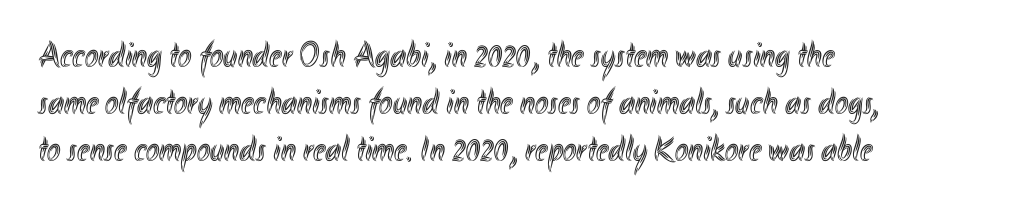
Alignment: flush left. Clear beneath every line of the passage. Baseline-to-baseline distance is the conventional proportion of letter height. Nothing unusual about the tracking: characters are spaced as the font intends.
